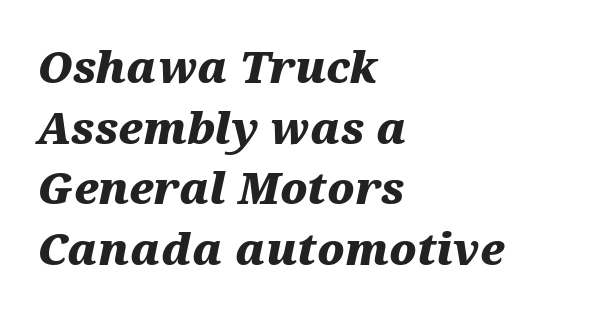
The image shows 43 px heavy, wide type, italic (leaning right); set left-aligned, normal line spacing (1.41x), normal letter spacing, not underlined; medium stroke contrast and a medium x-height.
